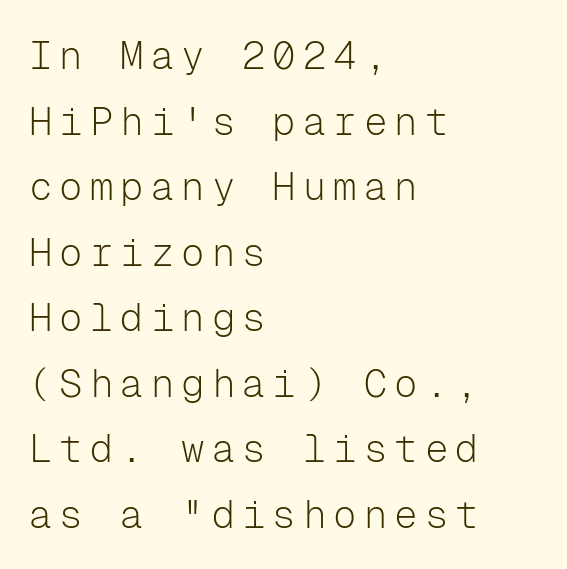
Check under the words: just untouched page. Here the designer chose a console-style face with uniform glyph widths. The font is comparable to plain body text, perhaps lighter. The ragged edge is on the right, which tells us the setting is flush left.
